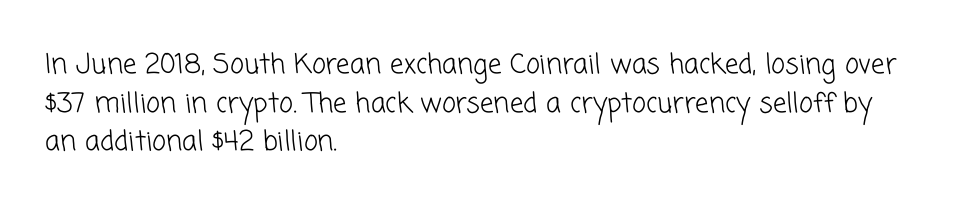
The image shows 27 px text type; set left-aligned, normal line spacing (1.43x), normal letter spacing, not underlined.
